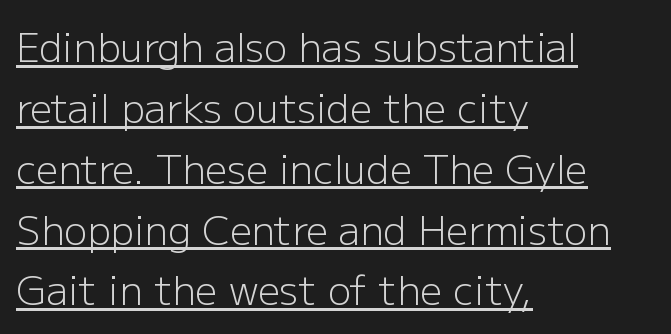
Varying glyph widths throughout — classic text-font behaviour. Each new line begins a customary step beneath the previous one. Unlike italic type, these characters show no tilt at all. Heft: none added — not bold. The rendered words wear a rule along their underside.
